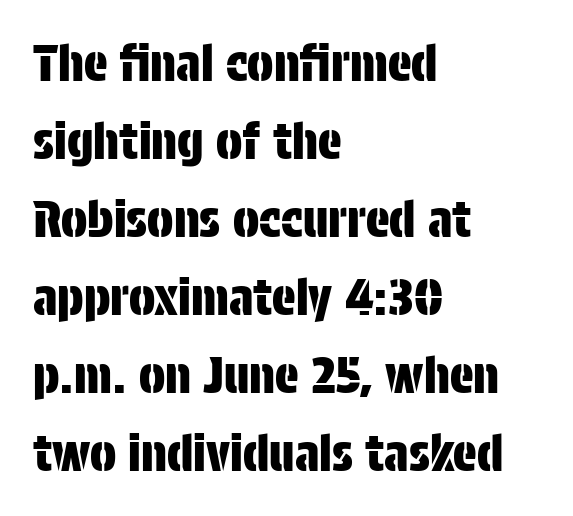
Whoever set this chose a conventional vertical rhythm. Tracking value appears to be zero — textbook default spacing. This sample has the flowing, uneven cadence of proportional lettering. All the whitespace from short lines collects on the right. The strip under each line holds only bare page.
